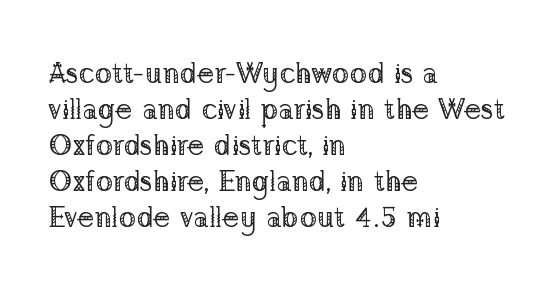
{"serif": "yes", "italic": "no", "bold": "no", "weight": "regular", "width": "normal", "stroke_contrast": "low", "x_height": "medium", "monospaced": "no", "underline": "no", "align": "left", "line_spacing_ratio": 1.24, "letter_spacing": "normal", "letter_spacing_em": 0.0, "glyph_px": 29}
